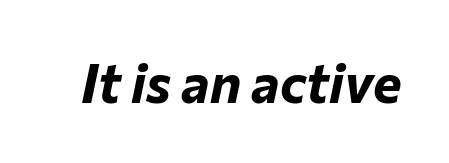
{"italic": "yes", "lean": "right", "slant_degrees": 12, "bold": "yes", "weight": "bold", "width": "normal", "stroke_contrast": "low", "x_height": "medium", "monospaced": "no", "underline": "no", "letter_spacing": "normal", "letter_spacing_em": 0.0, "glyph_px": 54}
